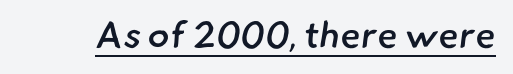
The image shows 37 px semibold sans-serif type; set normal letter spacing, underlined; low stroke contrast and a small x-height.
